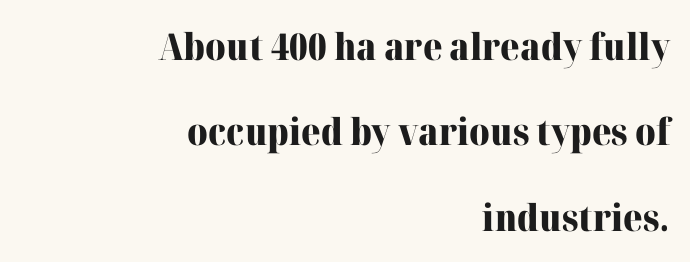
The image shows 37 px heavy serif type, upright; set right-aligned, loose line spacing (2.31x), normal letter spacing, not underlined; high stroke contrast and a medium x-height.
